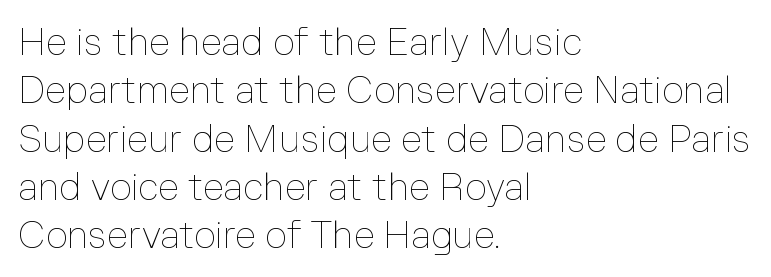
Q: Is the text bold? A: No.
Q: Is the text italic (slanted)? A: No, it is upright.
Q: Is the text underlined? A: No.
Q: How is the paragraph aligned? A: Left-aligned.
Q: Is the spacing between letters normal or unusually wide? A: Normal.
Q: Is the spacing between lines tight, normal or loose? A: Normal.
Q: Width (condensed, normal, or wide)? A: Normal.
Q: Stroke contrast? A: Low.
Q: x-height? A: Medium.
Q: Monospaced? A: No.
